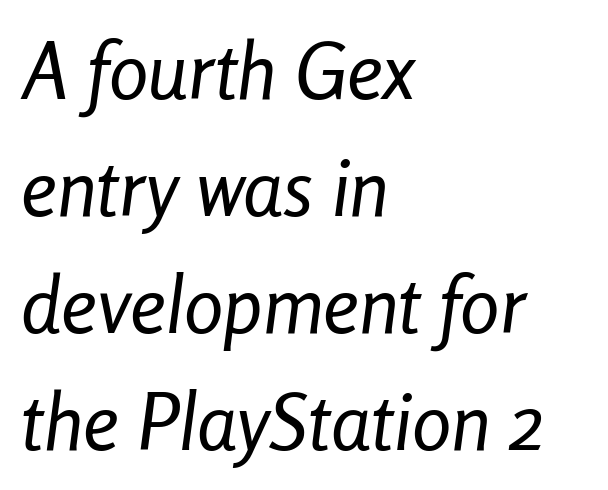
The image shows 79 px regular-weight, condensed type, italic (leaning right); set left-aligned, normal line spacing (1.48x), normal letter spacing, not underlined; low stroke contrast and a medium x-height.
